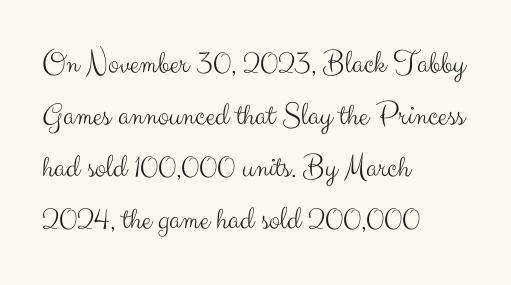
Q: Is the text bold? A: No.
Q: Is the text italic (slanted)? A: Yes.
Q: Is the typeface a serif or a sans-serif typeface? A: Sans-serif.
Q: Is the text underlined? A: No.
Q: How is the paragraph aligned? A: Left-aligned.
Q: Is the spacing between letters normal or unusually wide? A: Normal.
Q: Is the spacing between lines tight, normal or loose? A: Normal.
Q: Width (condensed, normal, or wide)? A: Normal.
Q: Stroke contrast? A: Medium.
Q: x-height? A: Small.
Q: Monospaced? A: No.
